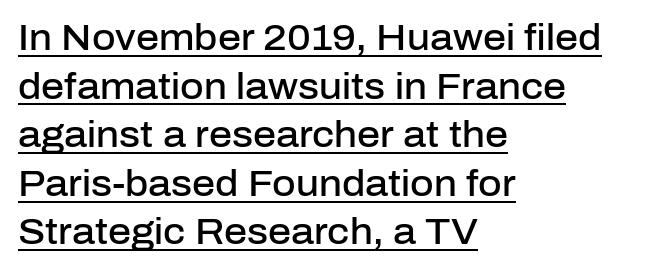
The image shows 36 px semibold sans-serif type, upright; set left-aligned, normal line spacing (1.35x), normal letter spacing, underlined; low stroke contrast and a medium x-height.
